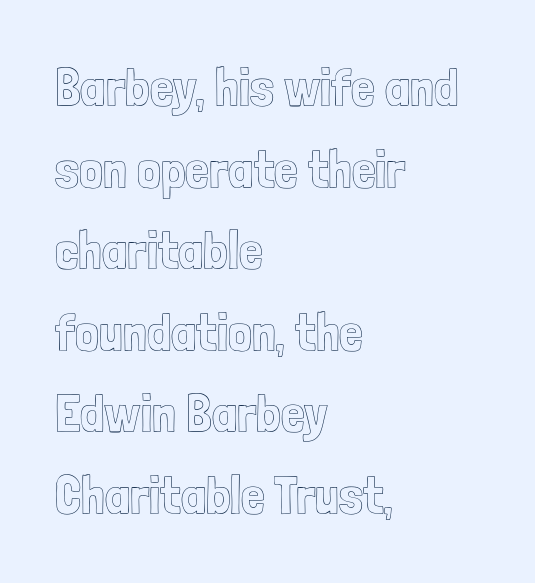
The image shows 53 px condensed type, upright; set left-aligned, normal line spacing (1.54x), normal letter spacing, not underlined; a medium x-height.
